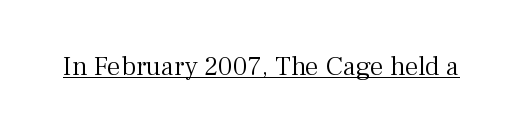
Vertical stems look standard width or narrower in stroke. This sample carries an underscore along the baseline area. Notice how the stems are strictly vertical — no italics here. Spacing between characters is what you'd get straight out of the box.
